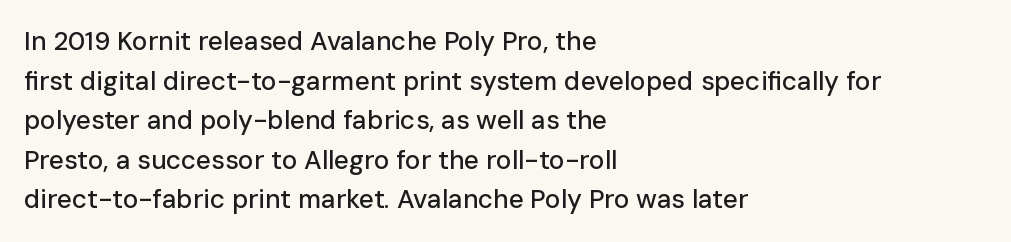
{"italic": "no", "underline": "no", "align": "left", "line_spacing": "normal", "line_spacing_ratio": 1.52, "letter_spacing": "normal", "letter_spacing_em": 0.0, "glyph_px": 26}
